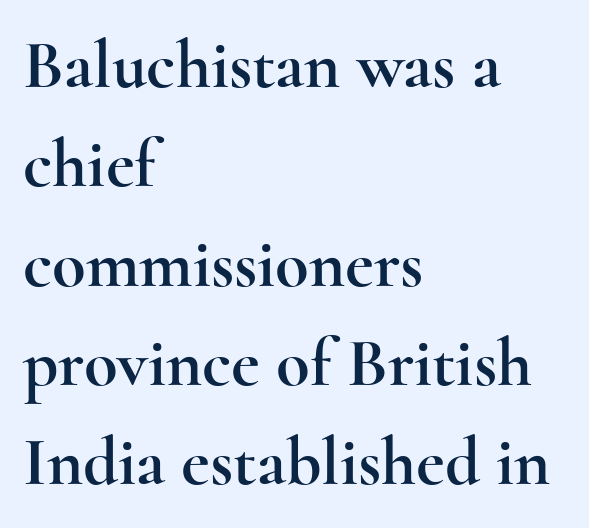
The image shows 69 px wide serif type, upright; set left-aligned, normal line spacing (1.44x), normal letter spacing, not underlined; a small x-height.
